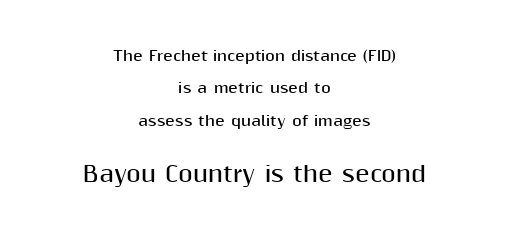
{"italic": "no", "bold": "yes", "underline": "no", "align": "center", "line_spacing": "loose", "line_spacing_ratio": 2.32, "letter_spacing": "normal", "letter_spacing_em": 0.0, "larger_block": "second", "size_ratio": 1.5, "glyph_px": 21}
